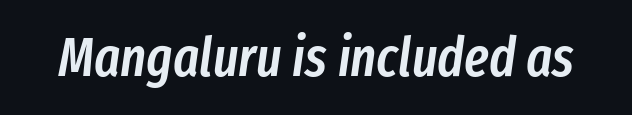
{"italic": "yes", "lean": "right", "slant_degrees": 8, "bold": "semi", "weight": "semibold", "width": "condensed", "stroke_contrast": "low", "x_height": "medium", "monospaced": "no", "underline": "no", "letter_spacing": "normal", "letter_spacing_em": 0.0, "glyph_px": 55}
